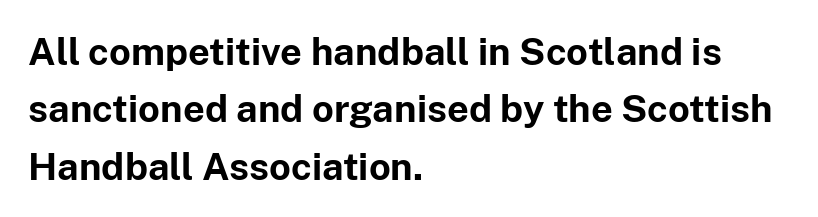
Q: Is the text bold? A: Yes.
Q: Is the text italic (slanted)? A: No, it is upright.
Q: Is the typeface a serif or a sans-serif typeface? A: Sans-serif.
Q: Is the text underlined? A: No.
Q: How is the paragraph aligned? A: Left-aligned.
Q: Is the spacing between letters normal or unusually wide? A: Normal.
Q: Is the spacing between lines tight, normal or loose? A: Normal.
Q: Width (condensed, normal, or wide)? A: Normal.
Q: Stroke contrast? A: Low.
Q: x-height? A: Medium.
Q: Monospaced? A: No.
